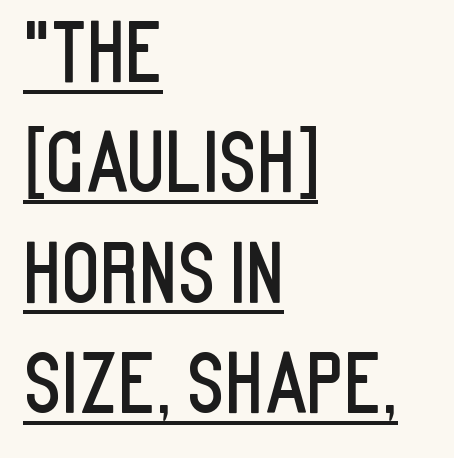
The typeface chosen for these lines omits serifs. Here the designer chose a conventional face with non-uniform glyph widths. Default kerning and tracking; the words read as compact shapes. Vertical spacing — default. The passage is arranged the way most books set body copy — flush left.
